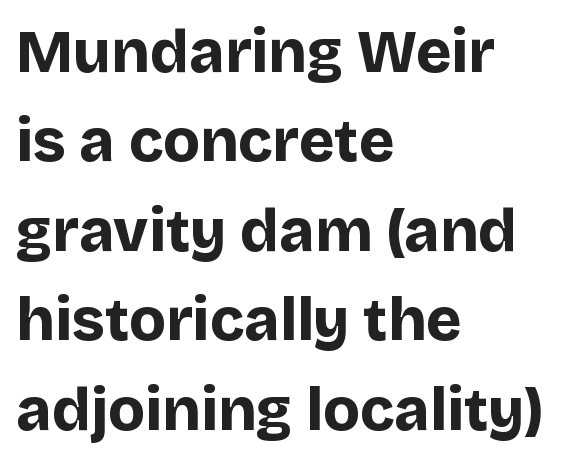
The tracking reads as untouched default to a designer's eye. These lines are set flush left with a ragged right edge. Weight check: bold — yes, fully. Line spacing here is normal.
